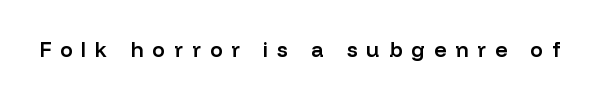
Q: Is the text bold? A: Semi-bold.
Q: Is the text italic (slanted)? A: No, it is upright.
Q: Is the text underlined? A: No.
Q: Is the spacing between letters normal or unusually wide? A: Unusually wide.
